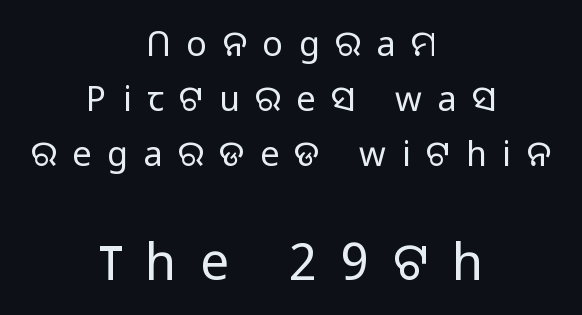
The image shows 51 px light sans-serif type, upright; set centered, normal line spacing (1.62x), unusually wide letter spacing (+0.46 em), not underlined; the second (bottom) block is 1.5x larger; low stroke contrast and a medium x-height.
